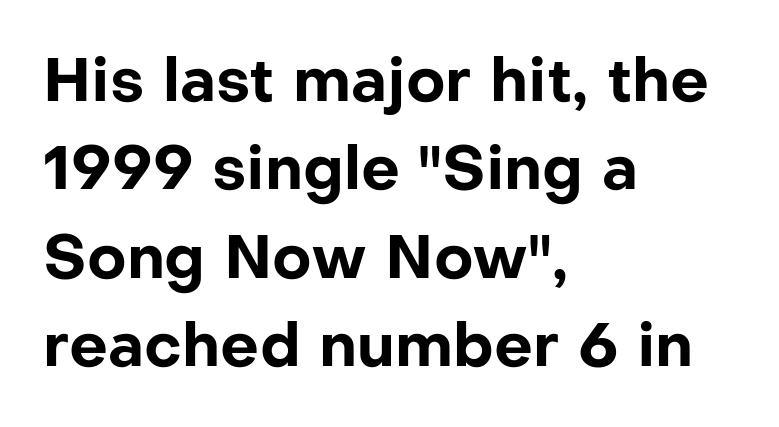
If you drew a line through each stem, it would be perfectly vertical. The passage is arranged the way most books set body copy — flush left. In terms of weight, the rendering is a true, heavy bold. A typesetter would call this proportional, since set widths differ per character. The space between consecutive lines is moderate. Default kerning and tracking; the words read as compact shapes.
